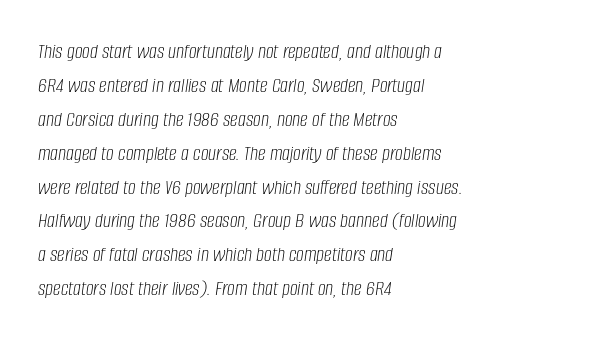
The image shows 22 px text type, italic (leaning right); set left-aligned, normal line spacing (1.54x), normal letter spacing, not underlined.
